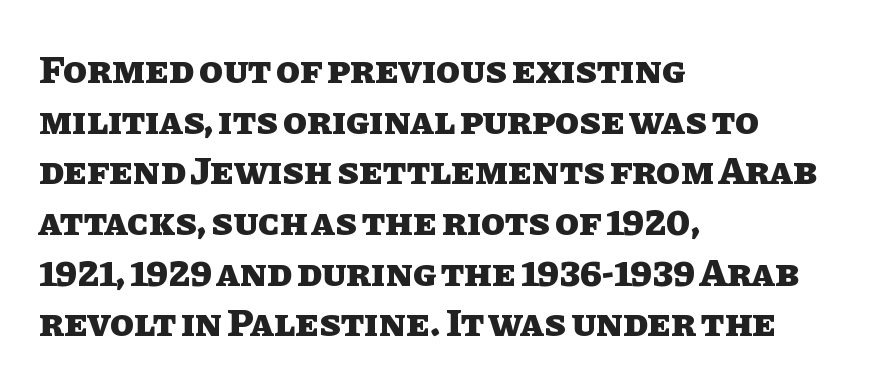
The image shows 39 px heavy type, upright; set left-aligned, normal line spacing (1.3x), normal letter spacing, not underlined; low stroke contrast and a large x-height.
